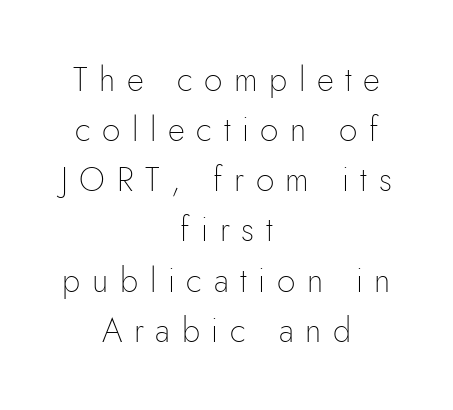
The font family rendered here belongs to the sans-serif group. The glyphs are unaccompanied by any horizontal stroke below them. Summary of vertical rhythm: regular, with standard interline spacing. The face used here is proportionally spaced, like ordinary book or web type. Characters remain perfectly vertical along every line.
